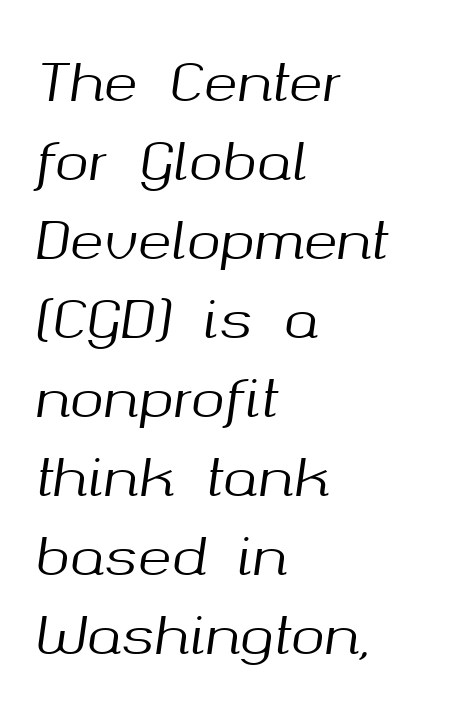
Is the block centered? No — it sits flush against the left margin. A typesetter would call this proportional, since set widths differ per character. The letters sit at their default tracking, neither squeezed nor spread. The passage shown stacks its lines at a standard gap. Does the lettering tilt? It does — this is italic. Quick note: underline off.
